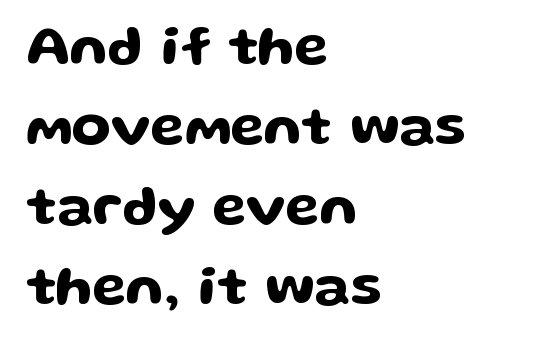
Does the copy run flush right? No — it runs flush left. Note the varied advance widths — an 'i' is clearly narrower than an 'm'. Vertical strokes here are truly vertical. Students, observe: this is what conventionally led text looks like. Nobody drew a line under any word here.
